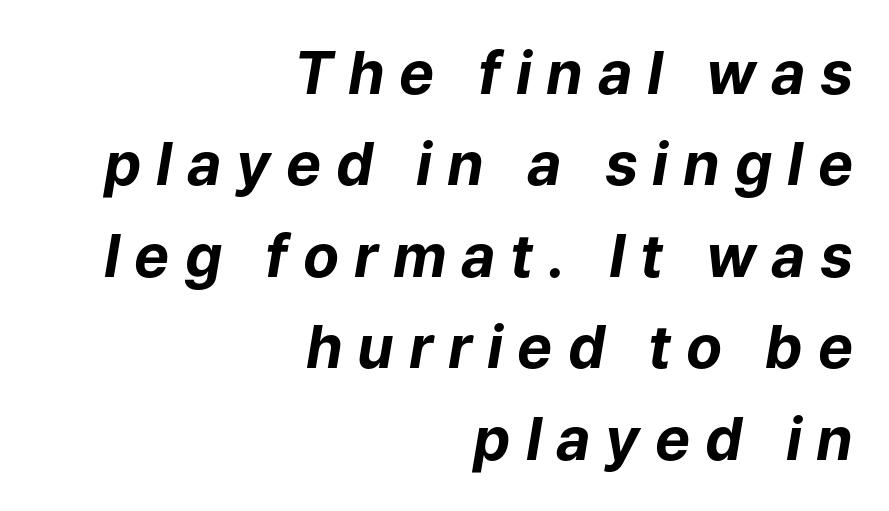
The image shows 59 px bold type, italic (leaning right); set right-aligned, normal line spacing (1.55x), unusually wide letter spacing (+0.25 em), not underlined; low stroke contrast and a medium x-height.
